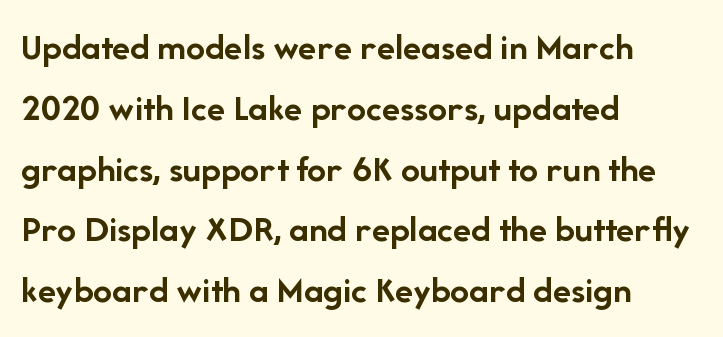
These lines stack with their left ends in a neat column. Regarding leading, the lines here are spaced in the standard way. The passage shown is typed in a proportional face where columns would drift. Serifs: no, the terminals of the letterforms are clean. The font is running at its bold setting.
